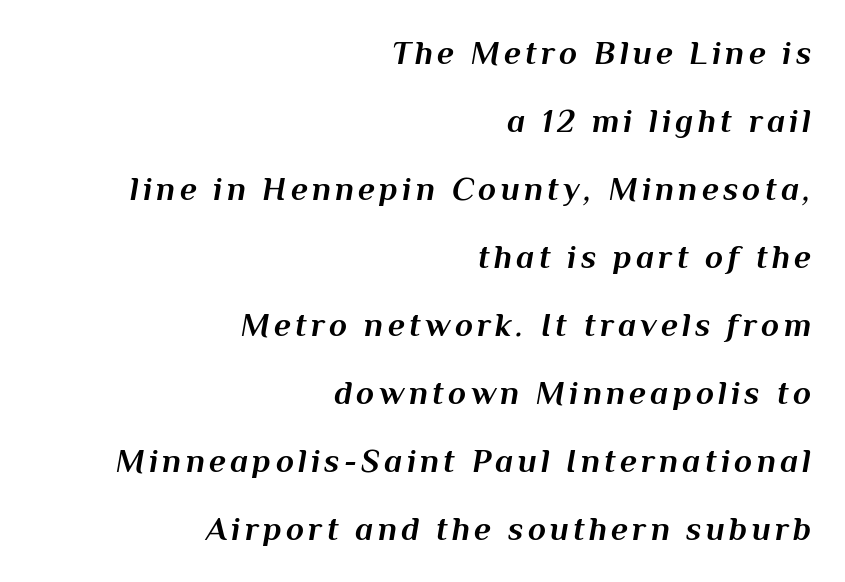
The image shows 33 px bold type, italic (leaning right); set right-aligned, loose line spacing (2.06x), not underlined; medium stroke contrast and a medium x-height.
